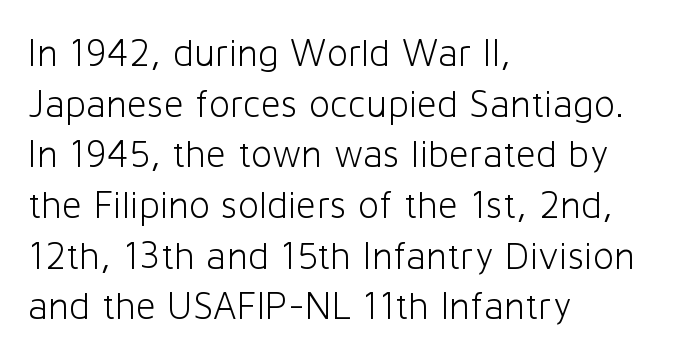
The image shows 39 px light sans-serif type, upright; set left-aligned, normal line spacing (1.3x), normal letter spacing, not underlined; low stroke contrast and a medium x-height.
